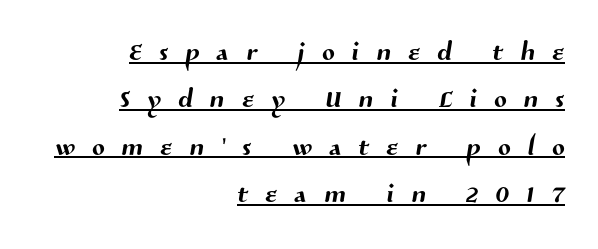
Q: Is the typeface a serif or a sans-serif typeface? A: Sans-serif.
Q: Is the text underlined? A: Yes.
Q: How is the paragraph aligned? A: Right-aligned.
Q: Is the spacing between letters normal or unusually wide? A: Unusually wide.
Q: Is the spacing between lines tight, normal or loose? A: Normal.
Q: Width (condensed, normal, or wide)? A: Normal.
Q: Stroke contrast? A: Medium.
Q: x-height? A: Medium.
Q: Monospaced? A: No.
